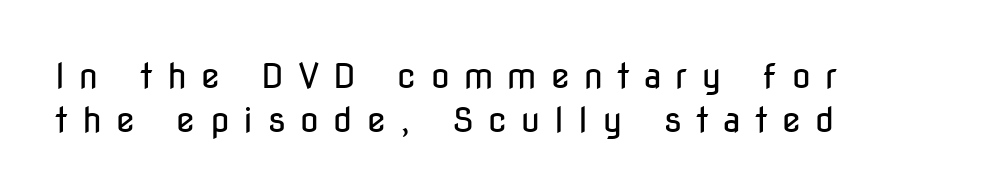
{"serif": "no", "italic": "no", "bold": "no", "weight": "regular", "width": "condensed", "stroke_contrast": "low", "x_height": "medium", "monospaced": "no", "underline": "no", "align": "left", "line_spacing": "normal", "line_spacing_ratio": 1.28, "letter_spacing": "wide", "letter_spacing_em": 0.42, "glyph_px": 34}
